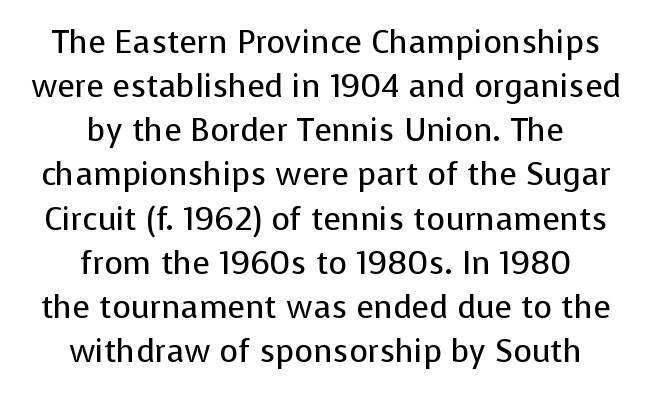
{"serif": "no", "italic": "no", "bold": "no", "weight": "regular", "width": "normal", "stroke_contrast": "low", "x_height": "medium", "monospaced": "no", "underline": "no", "align": "center", "line_spacing": "normal", "line_spacing_ratio": 1.38, "letter_spacing": "normal", "letter_spacing_em": 0.0, "glyph_px": 32}
